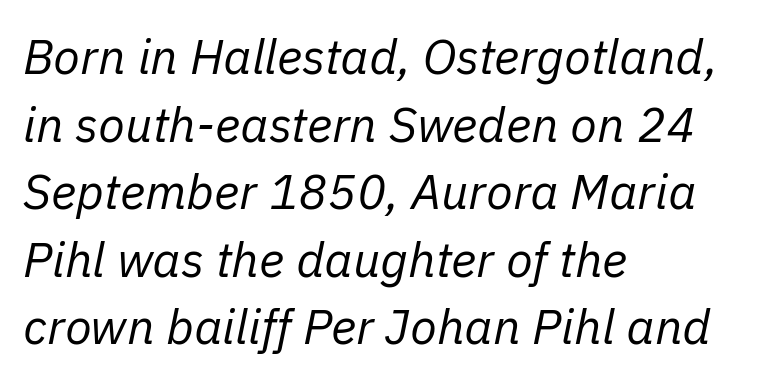
The font is comparable to plain body text, perhaps lighter. Beneath every word, the page is bare. Designer's note — italics engaged. Whoever set this chose a conventional vertical rhythm. The tracking reads as untouched default to a designer's eye.
